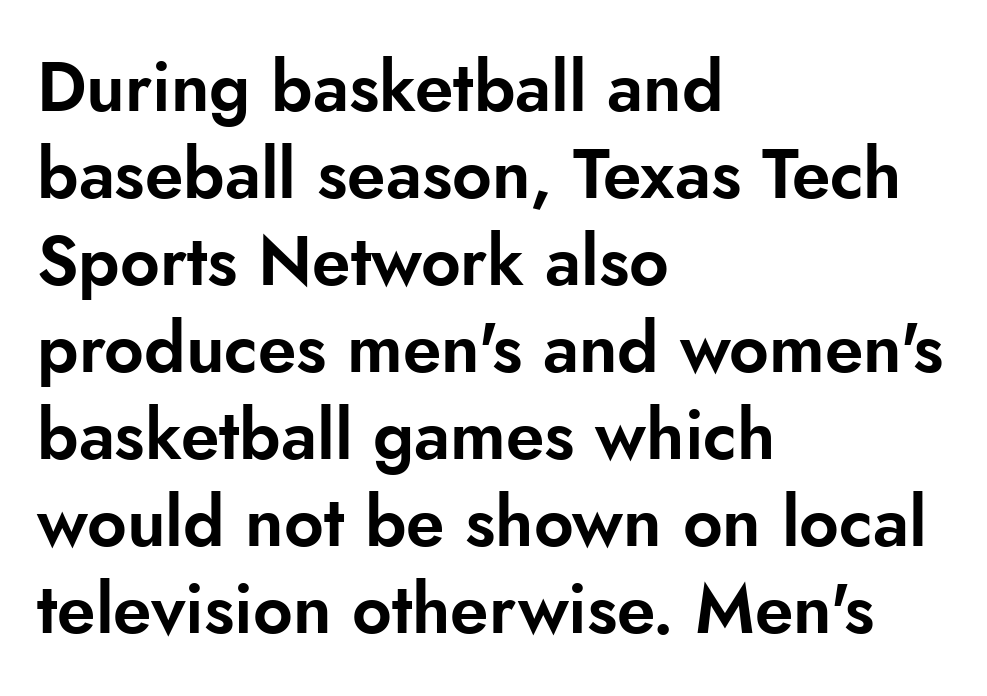
Q: Is the text italic (slanted)? A: No, it is upright.
Q: Is the typeface a serif or a sans-serif typeface? A: Sans-serif.
Q: Is the text underlined? A: No.
Q: How is the paragraph aligned? A: Left-aligned.
Q: Is the spacing between letters normal or unusually wide? A: Normal.
Q: Is the spacing between lines tight, normal or loose? A: Normal.
Q: Width (condensed, normal, or wide)? A: Normal.
Q: Stroke contrast? A: Low.
Q: x-height? A: Small.
Q: Monospaced? A: No.
